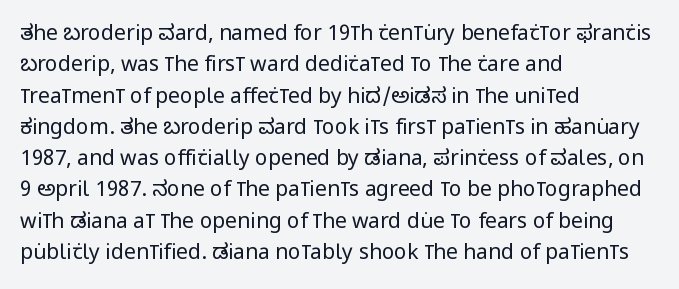
Ordinary non-slanted type is in use. Honestly, the row spacing looks completely unremarkable. These lines keep a tight, regular rhythm from letter to letter. These lines stack with their left ends in a neat column.
